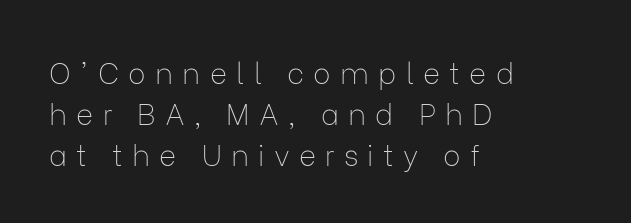
The image shows 29 px thin sans-serif type, upright; set left-aligned, normal line spacing (1.41x), unusually wide letter spacing (+0.32 em), not underlined; low stroke contrast and a medium x-height.
